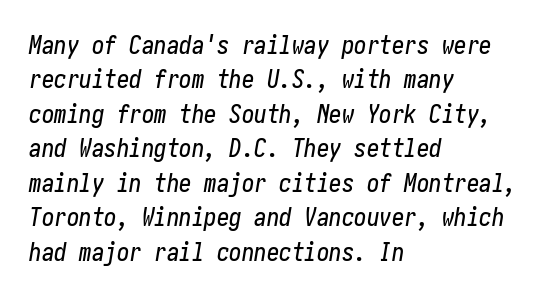
The image shows 25 px text type, italic (leaning right); set left-aligned, normal line spacing (1.38x), normal letter spacing, not underlined.
